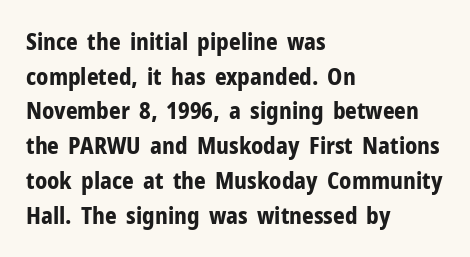
Every stem runs plumb, perpendicular to the baseline. The typesetting leans heavy: a genuine bold. Anything drawn beneath the words? Only blank space. The paragraph shown leans on its left margin. In terms of letterspacing, this is plain default setting. The space between consecutive lines is moderate.
